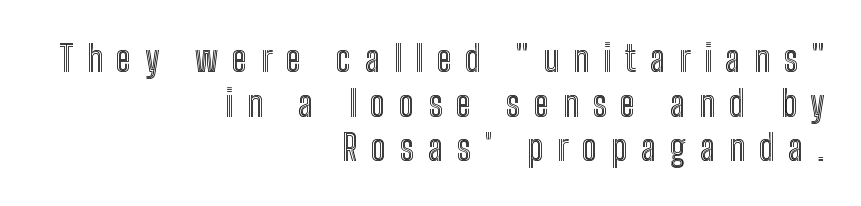
Italic? Not at all — the glyphs are vertical. Descender tails drop into unmarked territory. The ragged edge is on the left, which tells us the setting is flush right. The face used here is rendered with a markedly widened letterfit.
